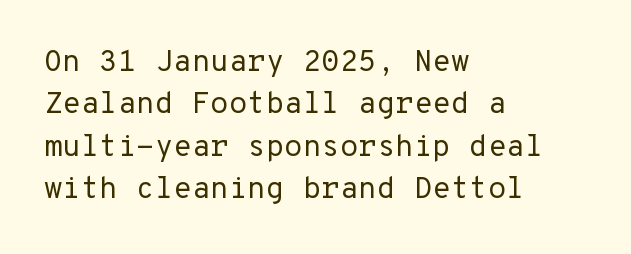
Clear beneath every line of the passage. The characters display no serif detailing; their extremities are plain. These lines are set flush left with a ragged right edge. Rows of type keep a routine distance in the vertical direction. Italic: no, the glyphs are upright roman.
